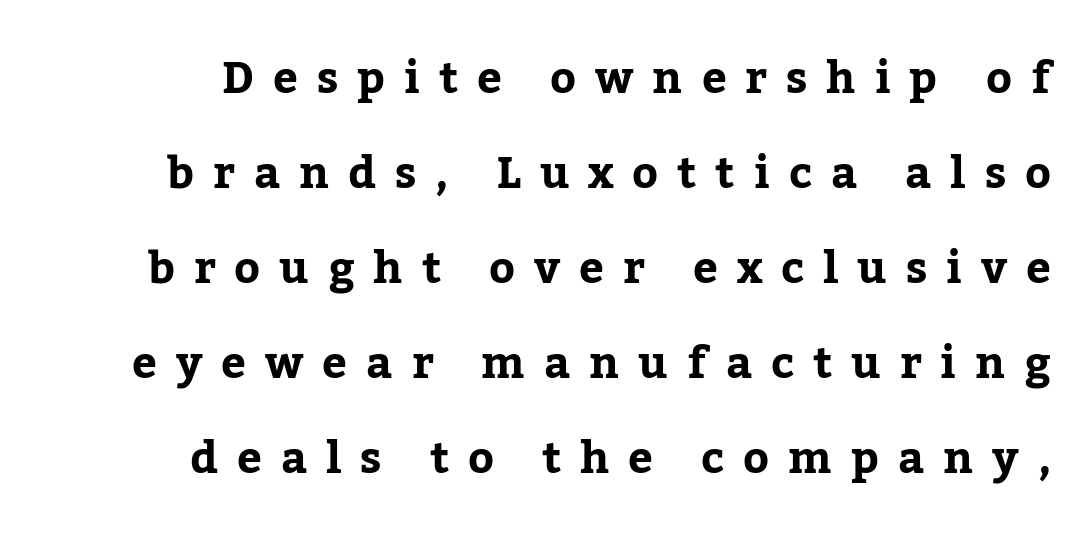
Q: Is the text italic (slanted)? A: No, it is upright.
Q: Is the typeface a serif or a sans-serif typeface? A: Serif.
Q: Is the text underlined? A: No.
Q: How is the paragraph aligned? A: Right-aligned.
Q: Is the spacing between letters normal or unusually wide? A: Unusually wide.
Q: Is the spacing between lines tight, normal or loose? A: Loose.
Q: Width (condensed, normal, or wide)? A: Normal.
Q: Stroke contrast? A: Low.
Q: x-height? A: Medium.
Q: Monospaced? A: No.
